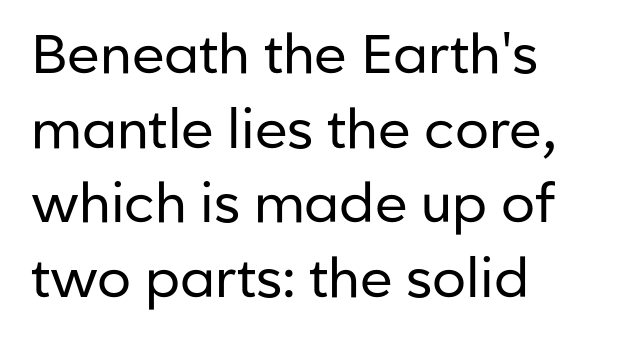
The image shows 54 px regular-weight sans-serif type, upright; set left-aligned, normal line spacing (1.38x), normal letter spacing, not underlined; low stroke contrast and a medium x-height.
